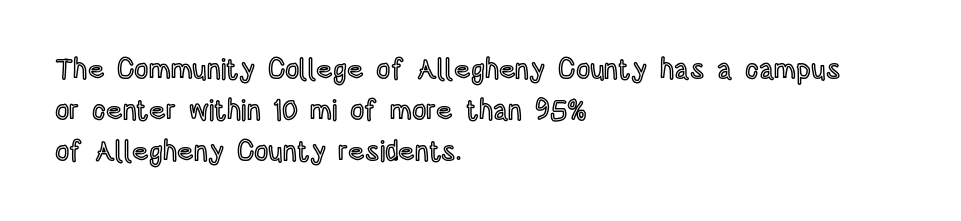
Rows of type keep a routine distance in the vertical direction. The letters stand straight up with perfectly vertical stems. The passage shown is typed in a proportional face where columns would drift. A classic flush-left, rag-right setting is used for this passage.
